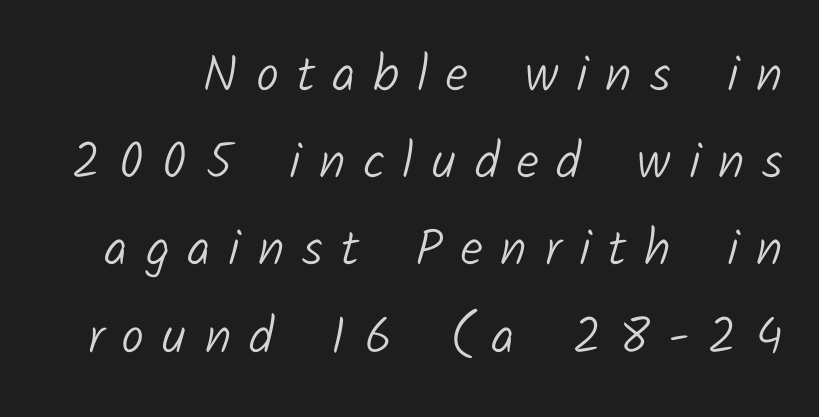
Q: Is the text bold? A: No.
Q: Is the typeface a serif or a sans-serif typeface? A: Sans-serif.
Q: Is the text underlined? A: No.
Q: Is the spacing between letters normal or unusually wide? A: Unusually wide.
Q: Width (condensed, normal, or wide)? A: Normal.
Q: Stroke contrast? A: Low.
Q: x-height? A: Medium.
Q: Monospaced? A: No.
